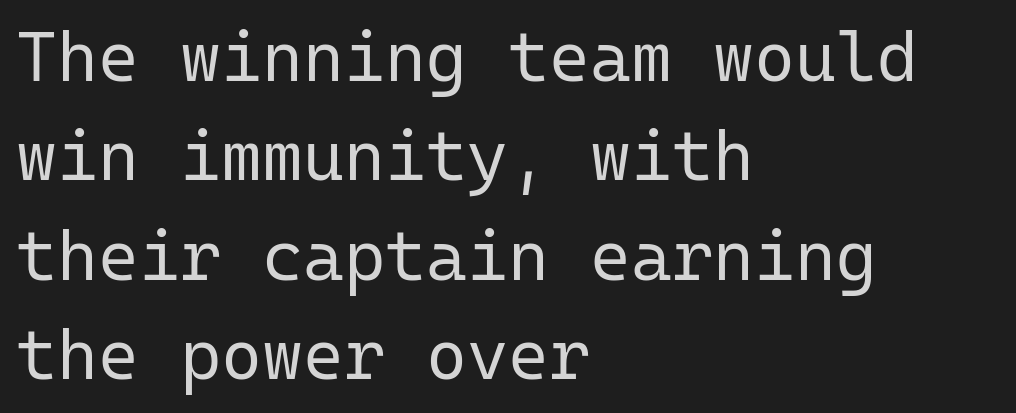
Q: Is the text bold? A: No.
Q: Is the text italic (slanted)? A: No, it is upright.
Q: Is the typeface a serif or a sans-serif typeface? A: Sans-serif.
Q: Is the text underlined? A: No.
Q: How is the paragraph aligned? A: Left-aligned.
Q: Is the spacing between letters normal or unusually wide? A: Normal.
Q: Is the spacing between lines tight, normal or loose? A: Normal.
Q: Width (condensed, normal, or wide)? A: Normal.
Q: Stroke contrast? A: Low.
Q: x-height? A: Medium.
Q: Monospaced? A: Yes.
